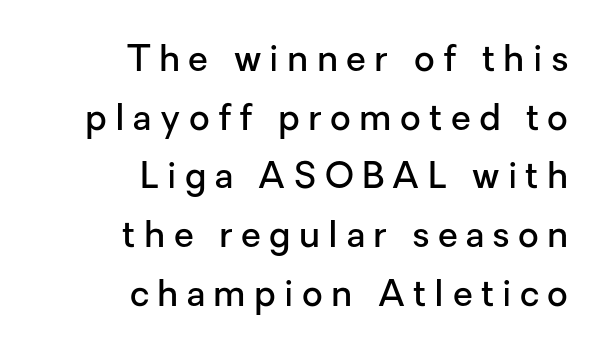
Q: Is the text bold? A: Semi-bold.
Q: Is the text italic (slanted)? A: No, it is upright.
Q: Is the typeface a serif or a sans-serif typeface? A: Sans-serif.
Q: Is the text underlined? A: No.
Q: How is the paragraph aligned? A: Right-aligned.
Q: Is the spacing between letters normal or unusually wide? A: Unusually wide.
Q: Is the spacing between lines tight, normal or loose? A: Normal.
Q: Width (condensed, normal, or wide)? A: Normal.
Q: Stroke contrast? A: Low.
Q: x-height? A: Medium.
Q: Monospaced? A: No.
